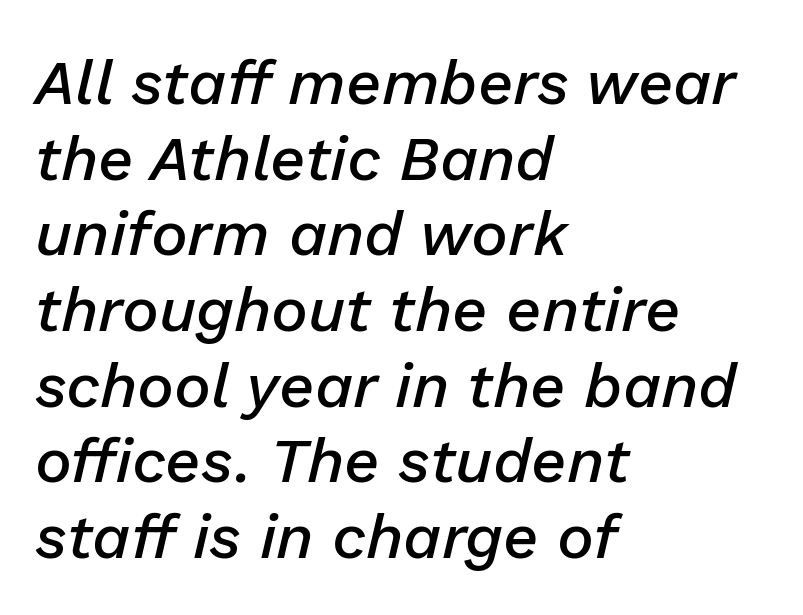
Bare-footed words on every line. One-word summary of the alignment: left. Nothing unusual about the tracking: characters are spaced as the font intends. If you drew a line through each stem, it would be angled. Spacing verdict: proportional, widths tailored to each character.
